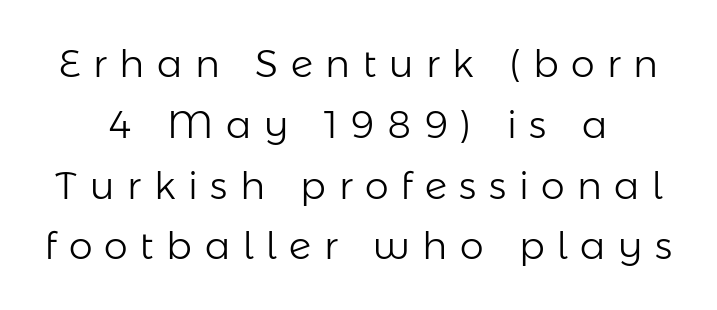
{"serif": "no", "italic": "no", "bold": "no", "weight": "light", "width": "normal", "stroke_contrast": "low", "x_height": "medium", "monospaced": "no", "underline": "no", "line_spacing": "normal", "line_spacing_ratio": 1.6, "letter_spacing": "wide", "letter_spacing_em": 0.33, "glyph_px": 38}
